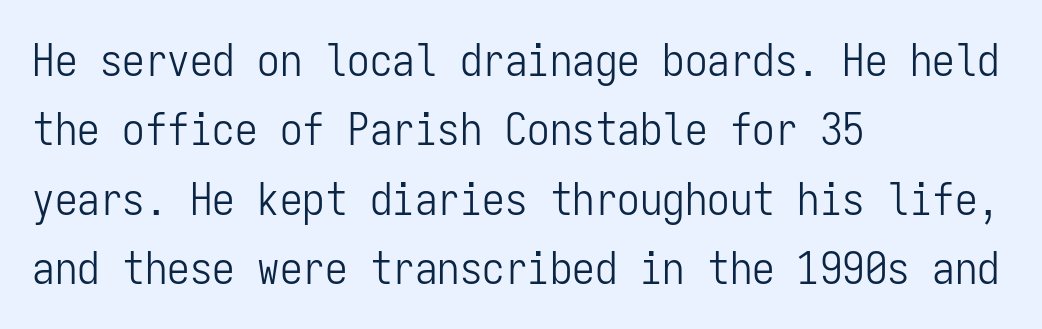
Bold? No — there's no thickening of the strokes. Each line starts at the same left margin while the right side varies. Here the designer chose a console-style face with uniform glyph widths. The passage shown is not underscored anywhere. A typesetter would label this face a sans.
